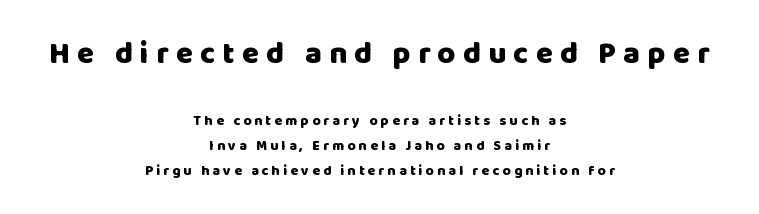
Q: Is the text bold? A: Yes.
Q: Is the text italic (slanted)? A: No, it is upright.
Q: Is the typeface a serif or a sans-serif typeface? A: Sans-serif.
Q: Is the text underlined? A: No.
Q: How is the paragraph aligned? A: Centered.
Q: Is the spacing between letters normal or unusually wide? A: Unusually wide.
Q: Which block of text is set in a larger size, the first (top) or the second (bottom)? A: The first (top) one.
Q: Width (condensed, normal, or wide)? A: Normal.
Q: Stroke contrast? A: Low.
Q: x-height? A: Large.
Q: Monospaced? A: No.
